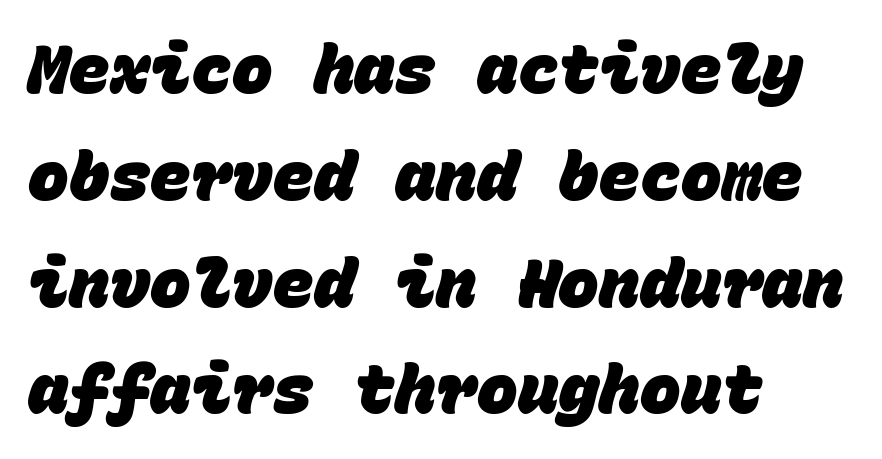
{"serif": "no", "bold": "yes", "weight": "heavy", "width": "normal", "stroke_contrast": "low", "x_height": "large", "monospaced": "yes", "underline": "no", "align": "left", "line_spacing": "normal", "line_spacing_ratio": 1.57, "letter_spacing": "normal", "letter_spacing_em": 0.0, "glyph_px": 68}
